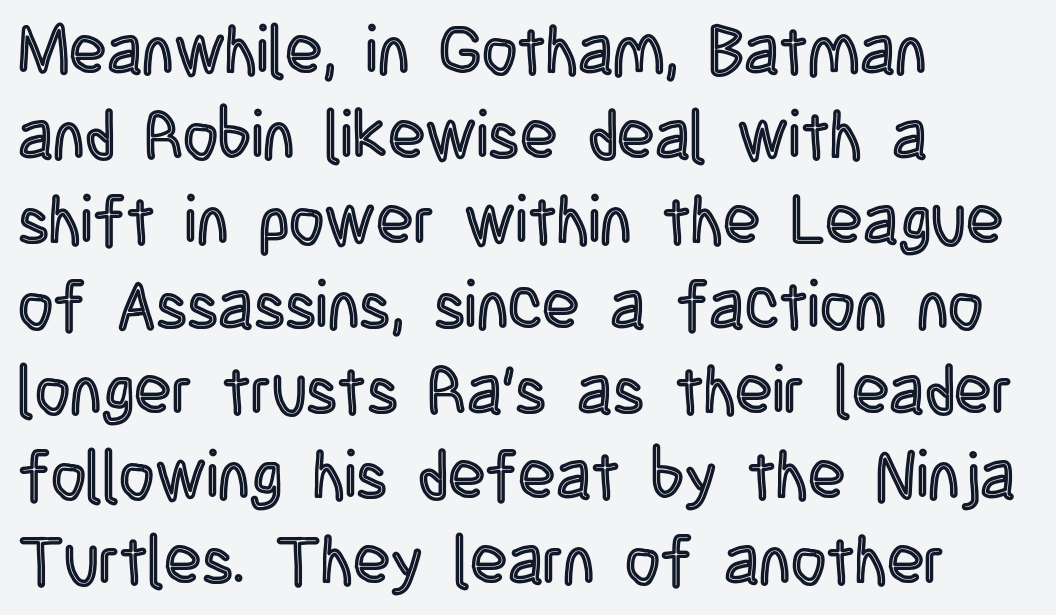
{"italic": "no", "width": "condensed", "x_height": "large", "monospaced": "no", "underline": "no", "align": "left", "line_spacing": "normal", "line_spacing_ratio": 1.25, "letter_spacing": "normal", "letter_spacing_em": 0.0, "glyph_px": 68}
